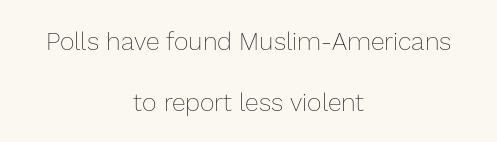
{"italic": "no", "bold": "no", "underline": "no", "align": "center", "line_spacing": "loose", "line_spacing_ratio": 2.44, "letter_spacing": "normal", "letter_spacing_em": 0.0, "glyph_px": 25}
